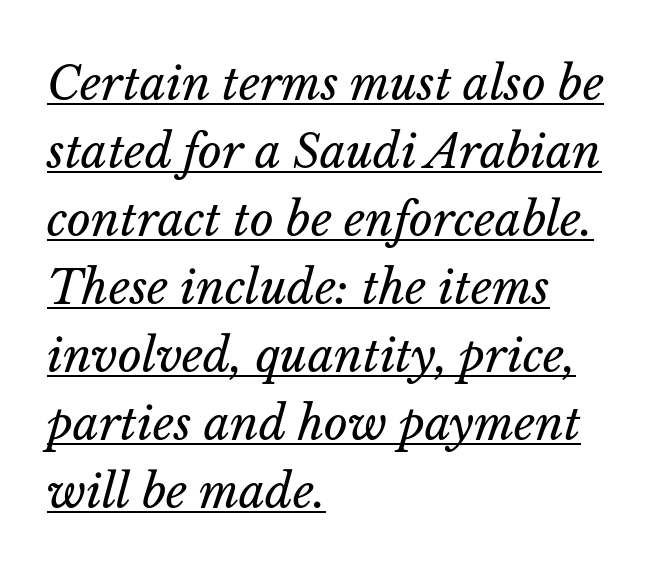
Q: Is the text bold? A: No.
Q: Is the text italic (slanted)? A: Yes, it leans right by about 14 degrees.
Q: Is the text underlined? A: Yes.
Q: How is the paragraph aligned? A: Left-aligned.
Q: Is the spacing between letters normal or unusually wide? A: Normal.
Q: Is the spacing between lines tight, normal or loose? A: Normal.
Q: Width (condensed, normal, or wide)? A: Normal.
Q: Stroke contrast? A: Low.
Q: x-height? A: Medium.
Q: Monospaced? A: No.
